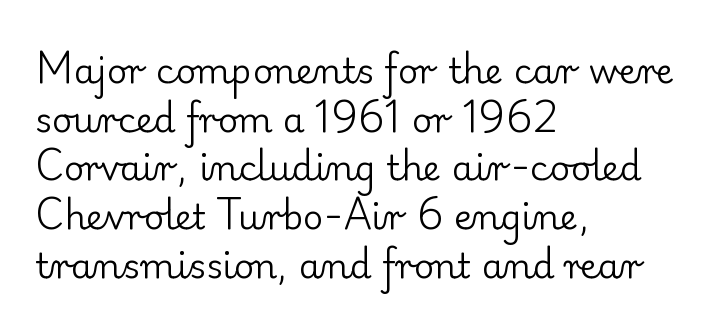
The image shows 35 px regular-weight serif type, upright; set left-aligned, normal line spacing (1.39x), normal letter spacing, not underlined; low stroke contrast and a small x-height.
